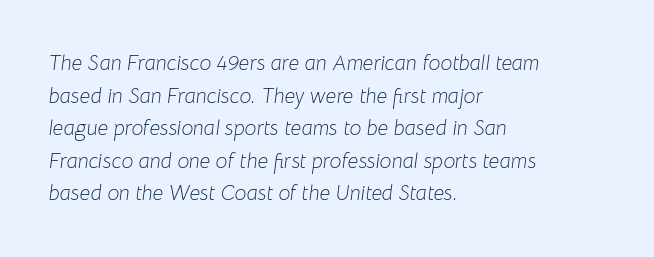
The cut favours lightness, reaching ordinary text weight at its darkest. The passage shown stacks its lines at a standard gap. An italicized treatment has been applied to the whole sample. The text block is weighted toward the left margin, trailing off unevenly rightward. Type without underlining.
